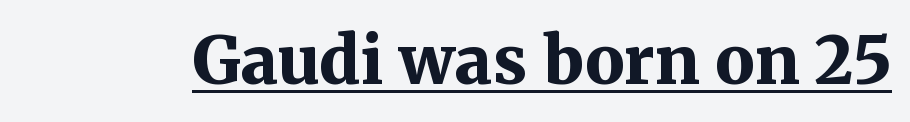
Q: Is the text bold? A: Yes.
Q: Is the text italic (slanted)? A: No, it is upright.
Q: Is the typeface a serif or a sans-serif typeface? A: Serif.
Q: Is the text underlined? A: Yes.
Q: Is the spacing between letters normal or unusually wide? A: Normal.
Q: Width (condensed, normal, or wide)? A: Normal.
Q: Stroke contrast? A: Medium.
Q: x-height? A: Medium.
Q: Monospaced? A: No.
